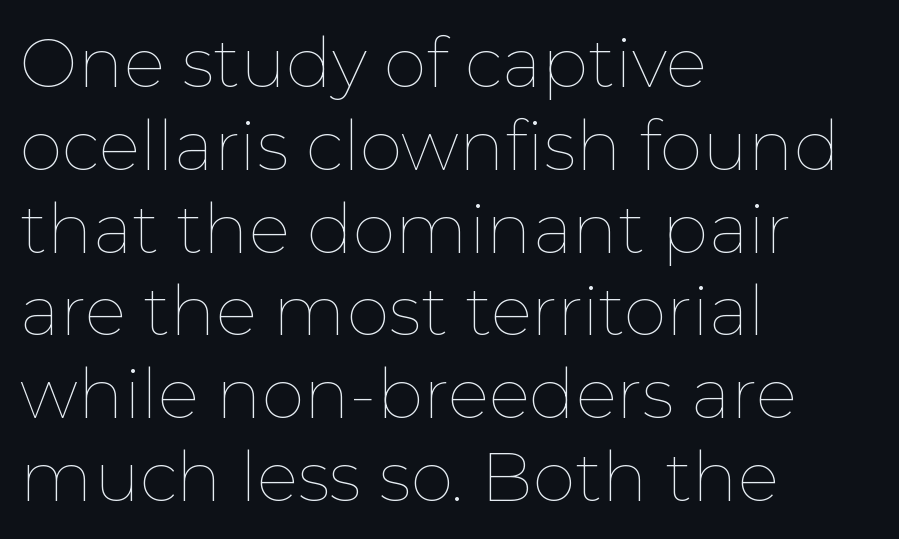
{"italic": "no", "bold": "no", "weight": "thin", "width": "normal", "stroke_contrast": "low", "x_height": "medium", "monospaced": "no", "underline": "no", "align": "left", "line_spacing_ratio": 1.2, "letter_spacing": "normal", "letter_spacing_em": 0.0, "glyph_px": 69}
